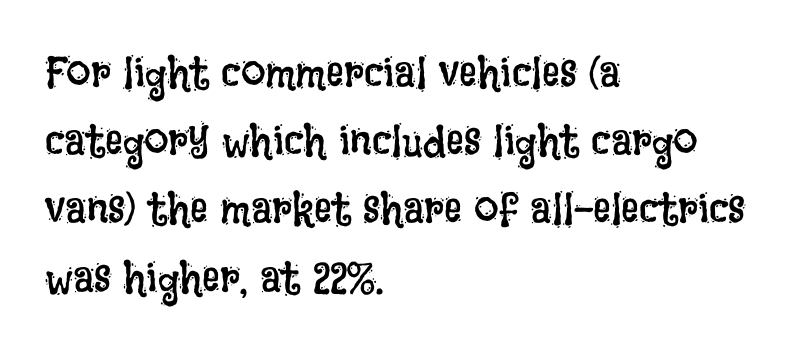
These lines are rendered in a variable-pitch font. Evenly set lines give the paragraph a standard silhouette. Descender tails drop into unmarked territory. These lines keep a tight, regular rhythm from letter to letter.
